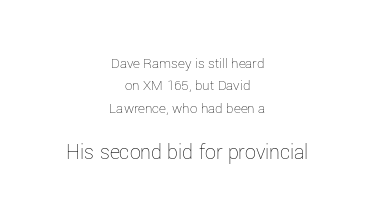
The image shows 22 px text type, upright; set centered, normal line spacing (1.5x), normal letter spacing, not underlined; the second (bottom) block is 1.47x larger.
